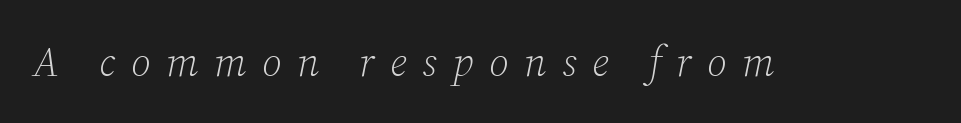
The image shows 41 px light serif type, italic (leaning right); set unusually wide letter spacing (+0.38 em), not underlined; low stroke contrast and a medium x-height.
